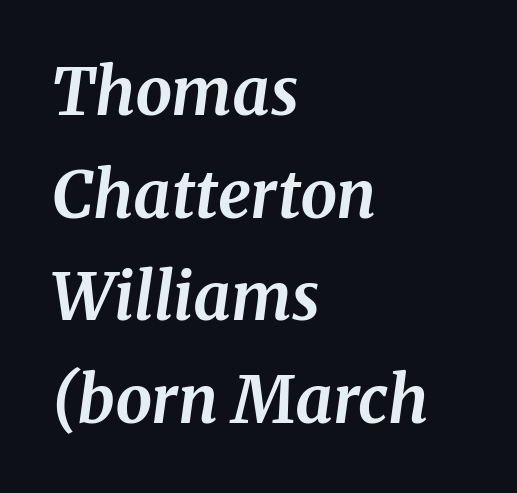
Line beginnings align vertically; line endings do not. Is there much room between lines? A standard amount, neither cramped nor airy. The passage shown is typed in a proportional face where columns would drift. The characters display serif detailing at their extremities. A clean baseline with only descenders dipping below it.
